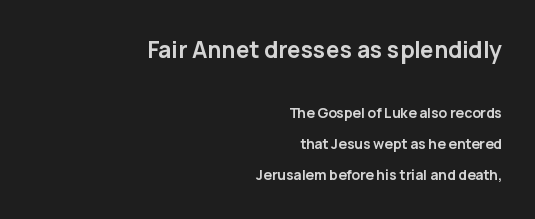
Layout note: lines flush right. This rendering features lettering with no underline. Students, note that the glyphs here touch the page at normal intervals. Compare the two chunks: the upper has the greater cap height. Strong, thick strokes mark this as bold type. Leading: increased.
